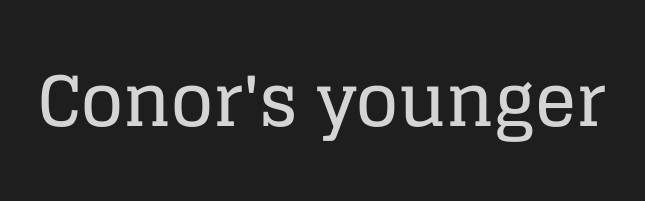
The horizontal fit of the characters is conventional and even. Ordinary non-slanted type is in use. Type without underlining. Do the characters align in a grid? No, the font is proportional.
